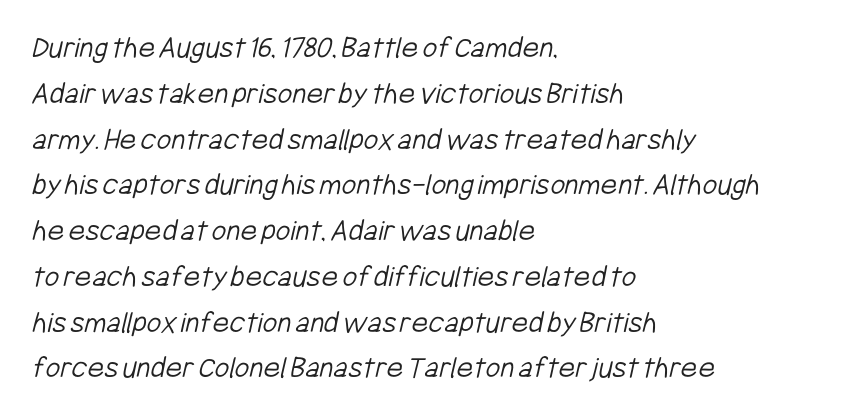
Q: Is the text bold? A: No.
Q: Is the typeface a serif or a sans-serif typeface? A: Sans-serif.
Q: Is the text underlined? A: No.
Q: How is the paragraph aligned? A: Left-aligned.
Q: Is the spacing between letters normal or unusually wide? A: Normal.
Q: Is the spacing between lines tight, normal or loose? A: Normal.
Q: Width (condensed, normal, or wide)? A: Condensed.
Q: Stroke contrast? A: Low.
Q: x-height? A: Medium.
Q: Monospaced? A: No.
